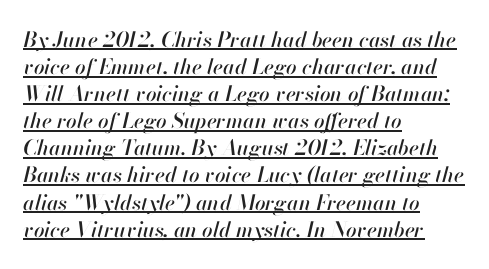
The image shows 21 px text type, italic (leaning right); set left-aligned, normal line spacing (1.29x), normal letter spacing, underlined.
